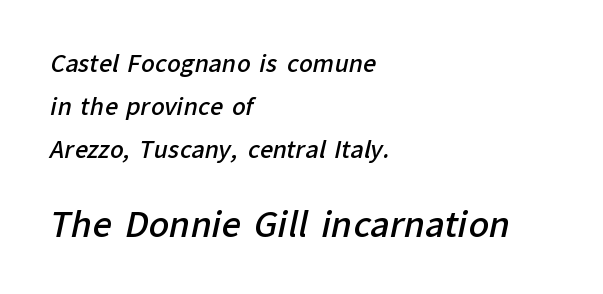
{"serif": "no", "bold": "semi", "weight": "semibold", "width": "normal", "stroke_contrast": "low", "x_height": "medium", "monospaced": "no", "underline": "no", "align": "left", "line_spacing_ratio": 1.87, "letter_spacing": "normal", "letter_spacing_em": 0.0, "larger_block": "second", "size_ratio": 1.48, "glyph_px": 34}
